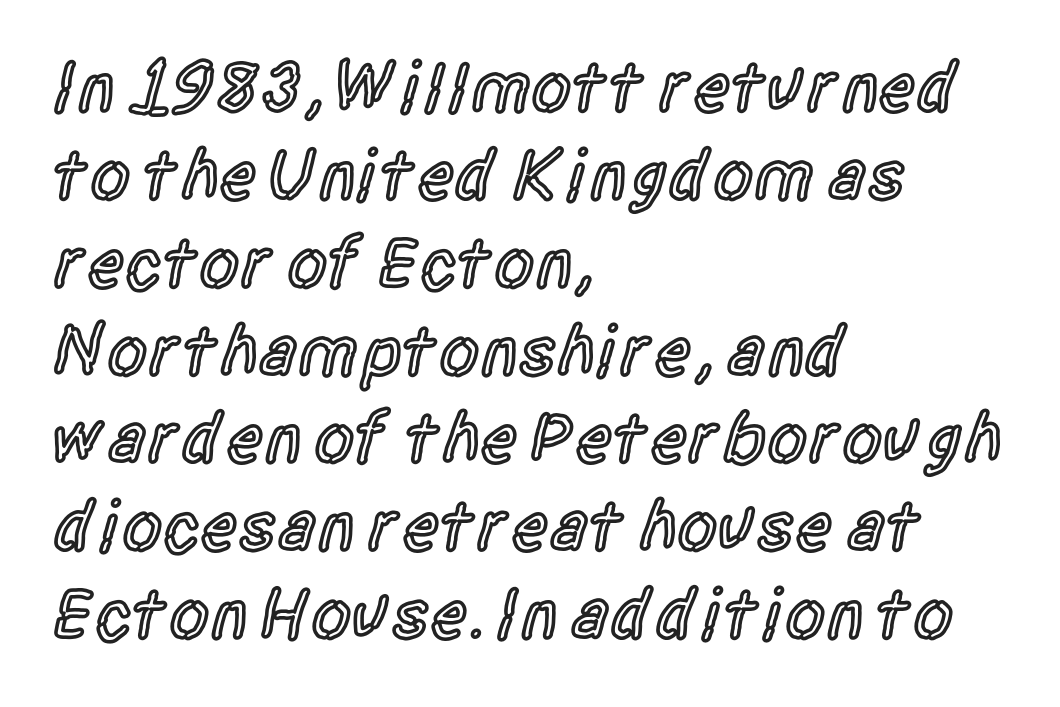
The face used here is a sans, in the tradition of grotesques and geometrics. Character widths vary here, with narrow letters taking less room than wide ones. A bit beefed up — I'd call it semibold rather than bold. These lines stack with their left ends in a neat column.
